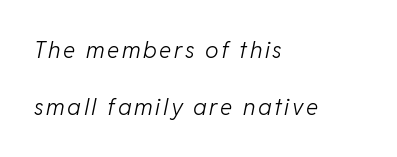
A clean baseline with only descenders dipping below it. Students, observe: this is what heavily led, spacious text looks like. Would a proofreader flag this as italicized? Yes. Where is the straight margin? On the left. Is this a heavy cut? Hardly; it is regular or lighter.
